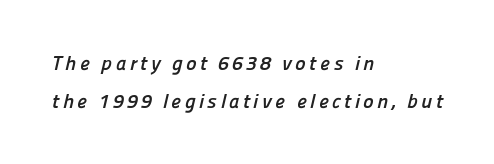
Is the block centered? No — it sits flush against the left margin. Caption: bold face, heavy strokes. Unmarked baselines from the first word to the last.
